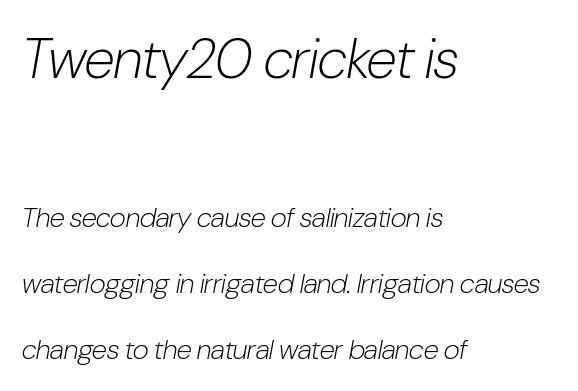
{"italic": "yes", "lean": "right", "slant_degrees": 10, "bold": "no", "weight": "light", "width": "condensed", "stroke_contrast": "low", "x_height": "medium", "monospaced": "no", "underline": "no", "align": "left", "line_spacing": "loose", "line_spacing_ratio": 2.36, "letter_spacing": "normal", "letter_spacing_em": 0.0, "larger_block": "first", "size_ratio": 2.0, "glyph_px": 56}
